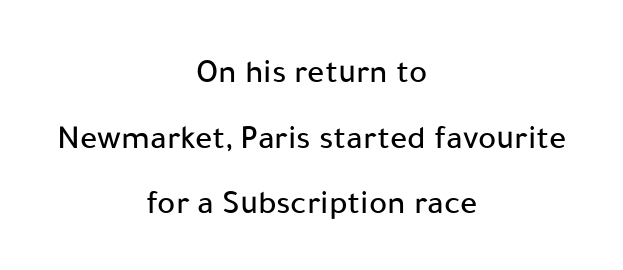
The image shows 34 px sans-serif type, upright; set centered, loose line spacing (1.93x), normal letter spacing, not underlined; low stroke contrast and a medium x-height.
